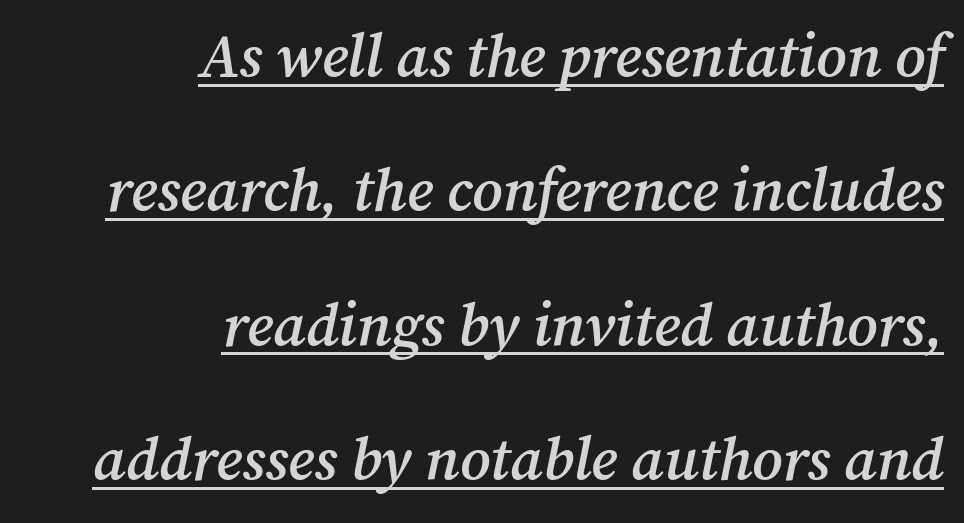
The image shows 60 px semibold serif type, italic (leaning right); set right-aligned, loose line spacing (2.24x), normal letter spacing, underlined; medium stroke contrast and a medium x-height.
